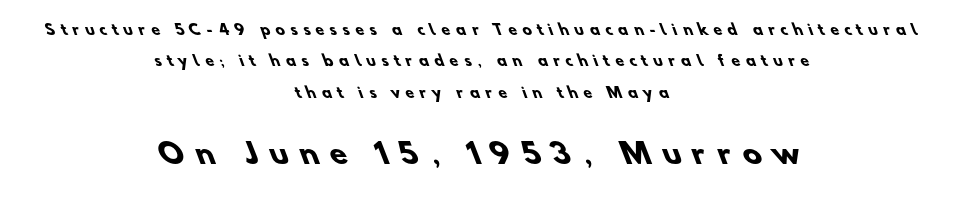
Q: Is the text bold? A: Yes.
Q: Is the typeface a serif or a sans-serif typeface? A: Sans-serif.
Q: Is the text underlined? A: No.
Q: How is the paragraph aligned? A: Centered.
Q: Is the spacing between letters normal or unusually wide? A: Unusually wide.
Q: Is the spacing between lines tight, normal or loose? A: Loose.
Q: Which block of text is set in a larger size, the first (top) or the second (bottom)? A: The second (bottom) one.
Q: Width (condensed, normal, or wide)? A: Normal.
Q: Stroke contrast? A: Low.
Q: x-height? A: Small.
Q: Monospaced? A: No.
